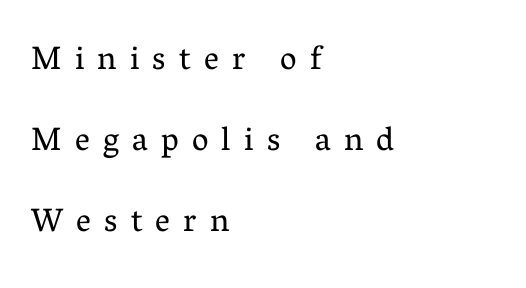
{"serif": "yes", "italic": "no", "bold": "no", "weight": "regular", "width": "normal", "stroke_contrast": "medium", "x_height": "medium", "monospaced": "no", "underline": "no", "align": "left", "line_spacing": "loose", "line_spacing_ratio": 2.46, "letter_spacing": "wide", "letter_spacing_em": 0.4, "glyph_px": 33}
